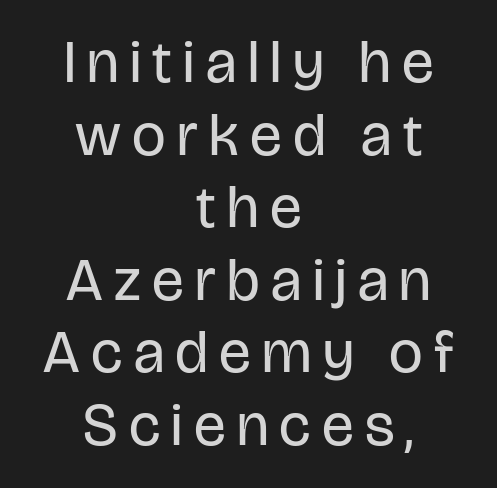
Q: Is the text bold? A: No.
Q: Is the text italic (slanted)? A: No, it is upright.
Q: Is the typeface a serif or a sans-serif typeface? A: Sans-serif.
Q: Is the text underlined? A: No.
Q: How is the paragraph aligned? A: Centered.
Q: Width (condensed, normal, or wide)? A: Condensed.
Q: Stroke contrast? A: Low.
Q: x-height? A: Large.
Q: Monospaced? A: No.
